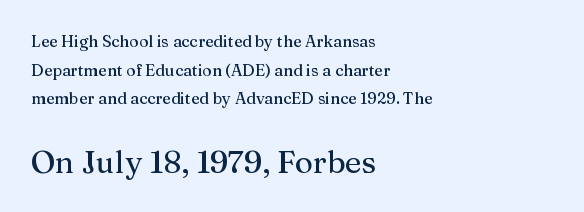
The image shows 31 px serif type, upright; set left-aligned, line spacing 1.79x, normal letter spacing, not underlined; the second (bottom) block is 1.94x larger; medium stroke contrast and a medium x-height.
